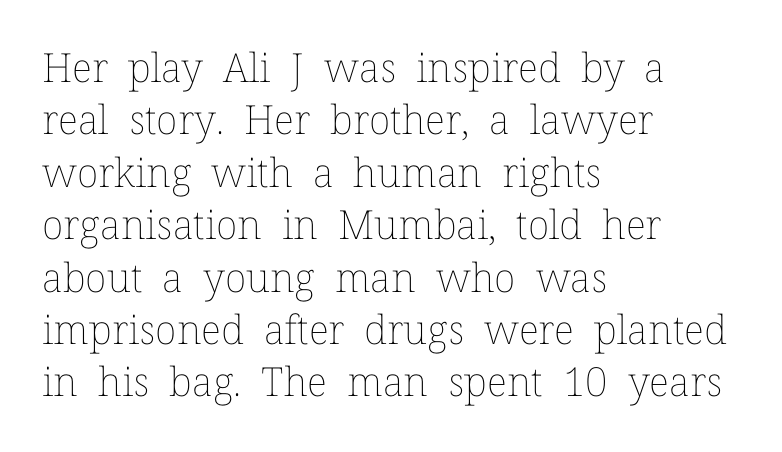
The image shows 40 px thin type, upright; set left-aligned, normal line spacing (1.31x), normal letter spacing, not underlined; low stroke contrast and a medium x-height.
